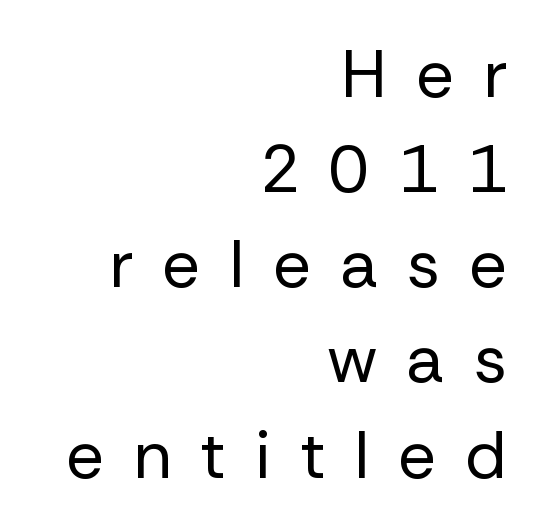
{"serif": "no", "italic": "no", "bold": "no", "weight": "regular", "width": "normal", "stroke_contrast": "low", "x_height": "medium", "monospaced": "no", "underline": "no", "align": "right", "line_spacing": "normal", "line_spacing_ratio": 1.42, "letter_spacing": "wide", "letter_spacing_em": 0.43, "glyph_px": 67}
